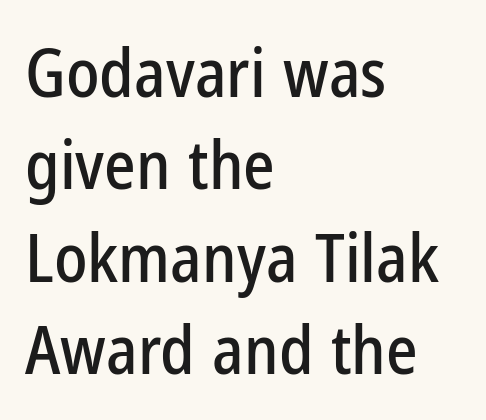
The image shows 67 px condensed sans-serif type, upright; set left-aligned, normal line spacing (1.38x), normal letter spacing, not underlined; low stroke contrast and a medium x-height.
